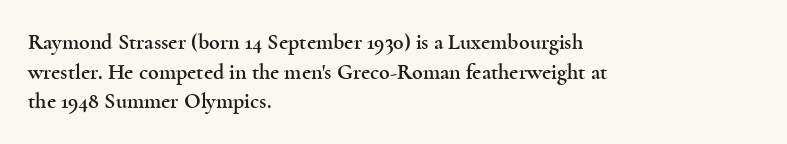
{"italic": "no", "underline": "no", "align": "left", "line_spacing": "normal", "line_spacing_ratio": 1.35, "letter_spacing": "normal", "letter_spacing_em": 0.0, "glyph_px": 22}
